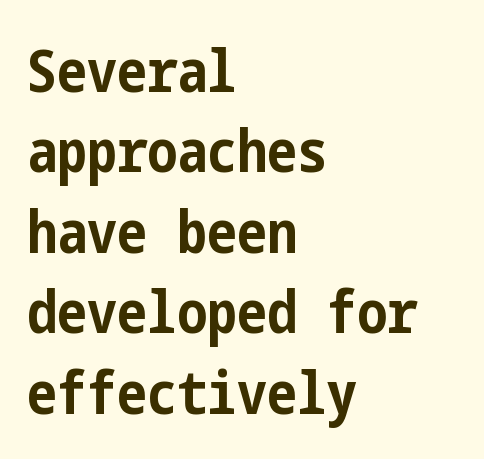
Every row of glyphs begins at an identical x-position on the left. The letters sit at their default tracking, neither squeezed nor spread. The lettering stays uniformly vertical, giving the passage a roman look. This sample keeps an unexceptional amount of space between lines. The rendering shows plain stroke endings on the letterforms — a sans-serif design. As a designer I'd log this as weight 700, bold.
